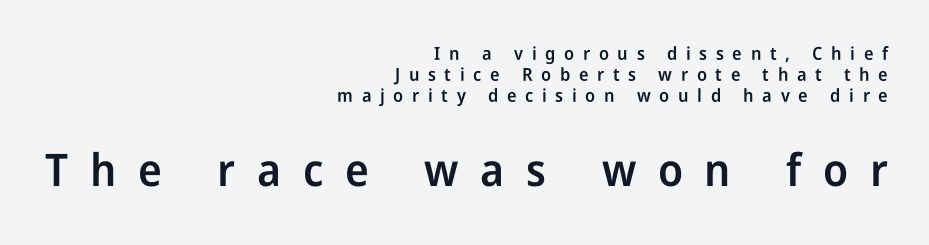
The image shows 45 px semibold, condensed sans-serif type, upright; set right-aligned, line spacing 1.17x, unusually wide letter spacing (+0.48 em), not underlined; the second (bottom) block is 2.5x larger; low stroke contrast and a medium x-height.
